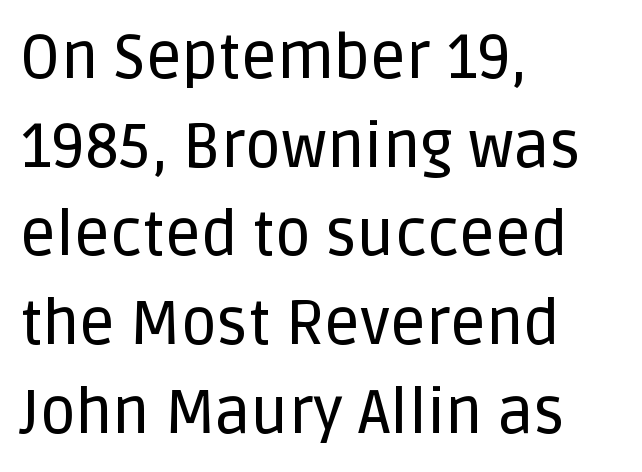
Left-aligned paragraph, ragged on the right. Vertically, the passage feels balanced, rows spaced as you'd expect. Spacing between characters is what you'd get straight out of the box. Serif or sans? Sans — the stroke terminals are bare.
